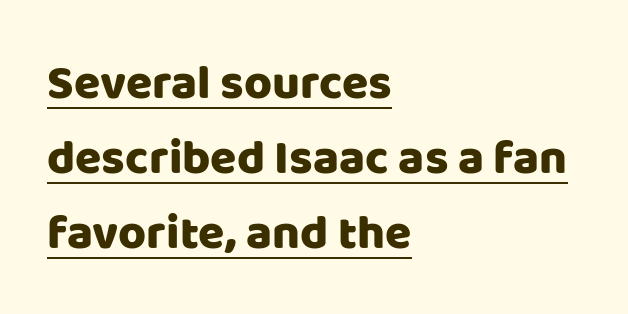
{"serif": "no", "italic": "no", "width": "normal", "stroke_contrast": "low", "x_height": "large", "monospaced": "no", "underline": "yes", "align": "left", "line_spacing": "normal", "line_spacing_ratio": 1.56, "letter_spacing": "normal", "letter_spacing_em": 0.0, "glyph_px": 48}
